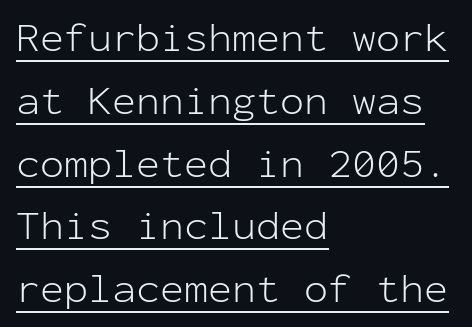
{"serif": "no", "italic": "no", "bold": "no", "weight": "light", "width": "normal", "stroke_contrast": "low", "x_height": "medium", "monospaced": "yes", "underline": "yes", "align": "left", "line_spacing": "normal", "line_spacing_ratio": 1.57, "letter_spacing": "normal", "letter_spacing_em": 0.0, "glyph_px": 40}
